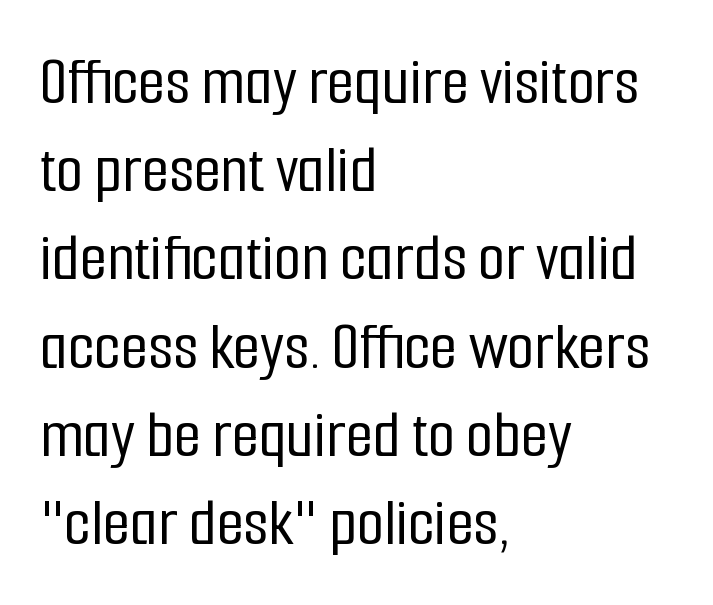
The image shows 70 px condensed sans-serif type, upright; set left-aligned, normal line spacing (1.26x), normal letter spacing, not underlined; low stroke contrast and a medium x-height.
